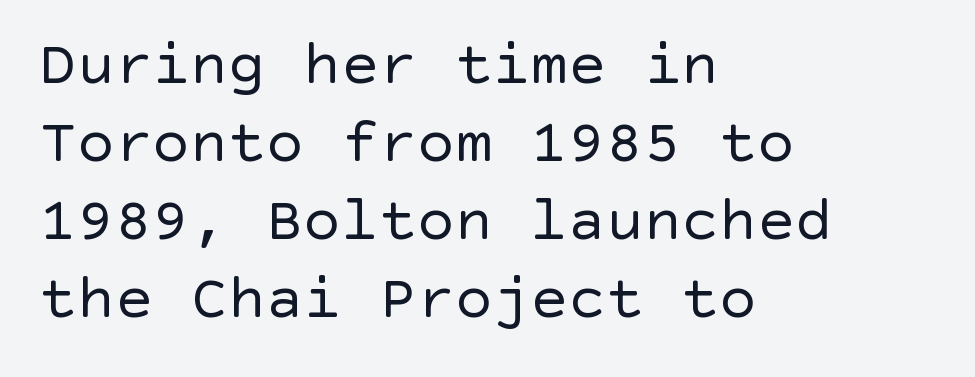
Q: Is the text bold? A: No.
Q: Is the text italic (slanted)? A: No, it is upright.
Q: Is the typeface a serif or a sans-serif typeface? A: Sans-serif.
Q: Is the text underlined? A: No.
Q: How is the paragraph aligned? A: Left-aligned.
Q: Is the spacing between letters normal or unusually wide? A: Normal.
Q: Width (condensed, normal, or wide)? A: Normal.
Q: x-height? A: Large.
